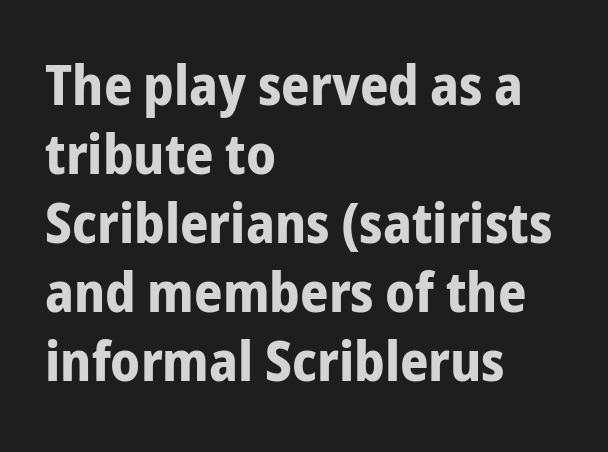
The image shows 56 px bold, condensed sans-serif type, upright; set left-aligned, line spacing 1.23x, normal letter spacing, not underlined; low stroke contrast and a medium x-height.
